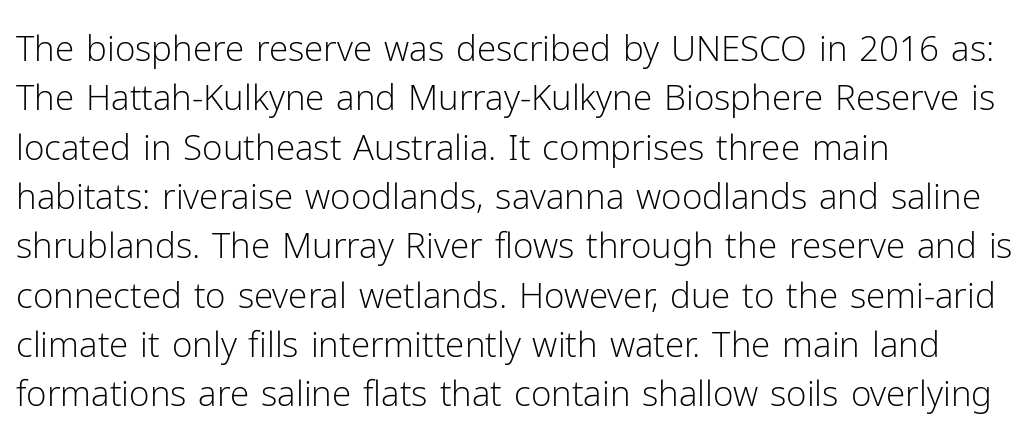
Q: Is the text bold? A: No.
Q: Is the text italic (slanted)? A: No, it is upright.
Q: Is the typeface a serif or a sans-serif typeface? A: Sans-serif.
Q: Is the text underlined? A: No.
Q: How is the paragraph aligned? A: Left-aligned.
Q: Is the spacing between letters normal or unusually wide? A: Normal.
Q: Is the spacing between lines tight, normal or loose? A: Normal.
Q: Width (condensed, normal, or wide)? A: Normal.
Q: Stroke contrast? A: Low.
Q: x-height? A: Medium.
Q: Monospaced? A: No.
